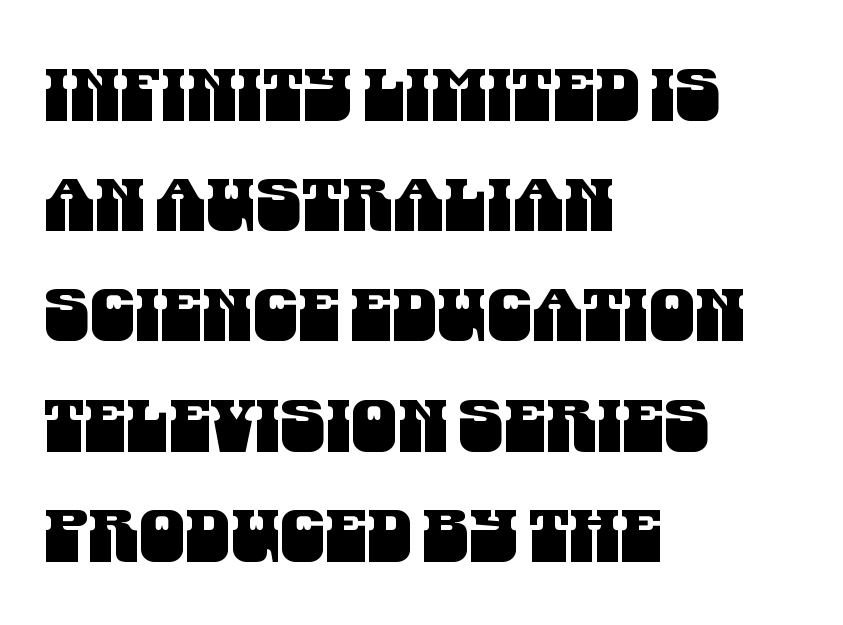
Q: Is the typeface a serif or a sans-serif typeface? A: Sans-serif.
Q: Is the text underlined? A: No.
Q: How is the paragraph aligned? A: Left-aligned.
Q: Is the spacing between letters normal or unusually wide? A: Normal.
Q: Is the spacing between lines tight, normal or loose? A: Normal.
Q: Width (condensed, normal, or wide)? A: Condensed.
Q: Stroke contrast? A: Medium.
Q: x-height? A: Large.
Q: Monospaced? A: No.
